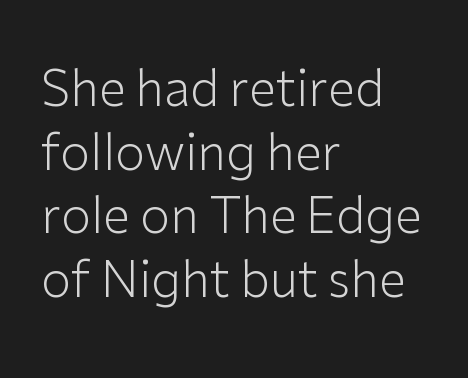
Q: Is the text bold? A: No.
Q: Is the text italic (slanted)? A: No, it is upright.
Q: Is the typeface a serif or a sans-serif typeface? A: Sans-serif.
Q: Is the text underlined? A: No.
Q: How is the paragraph aligned? A: Left-aligned.
Q: Is the spacing between letters normal or unusually wide? A: Normal.
Q: Is the spacing between lines tight, normal or loose? A: Normal.
Q: Width (condensed, normal, or wide)? A: Normal.
Q: Stroke contrast? A: Low.
Q: x-height? A: Medium.
Q: Monospaced? A: No.
